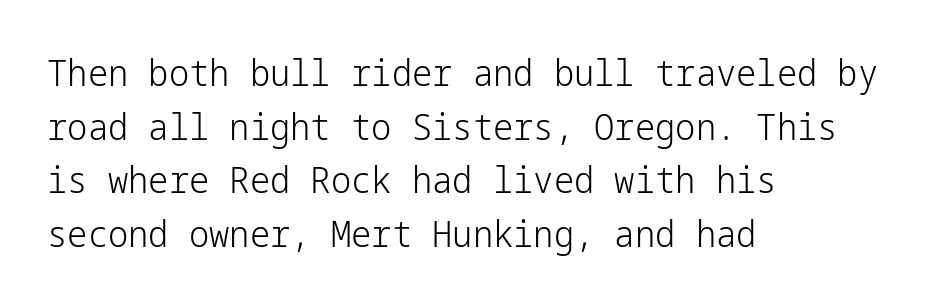
Q: Is the text bold? A: No.
Q: Is the text italic (slanted)? A: No, it is upright.
Q: Is the typeface a serif or a sans-serif typeface? A: Sans-serif.
Q: Is the text underlined? A: No.
Q: How is the paragraph aligned? A: Left-aligned.
Q: Is the spacing between letters normal or unusually wide? A: Normal.
Q: Is the spacing between lines tight, normal or loose? A: Normal.
Q: Width (condensed, normal, or wide)? A: Normal.
Q: Stroke contrast? A: Low.
Q: x-height? A: Medium.
